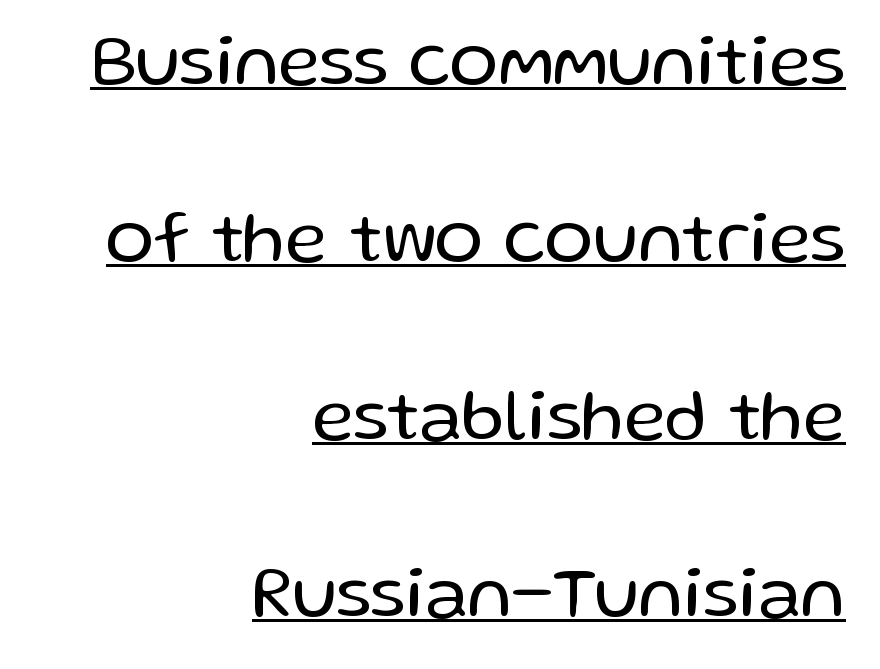
The image shows 73 px regular-weight sans-serif type, upright; set right-aligned, loose line spacing (2.43x), normal letter spacing, underlined; low stroke contrast and a medium x-height.
